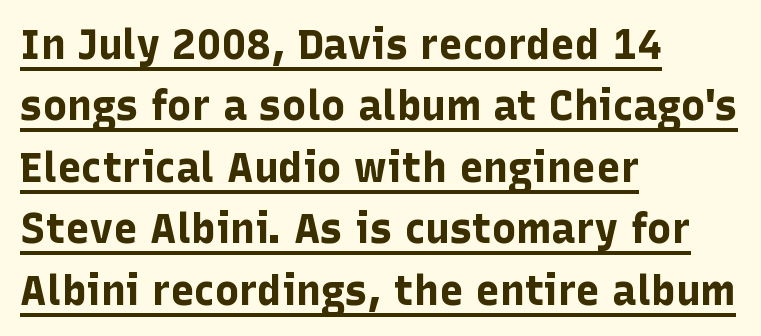
Horizontal alignment here is leftward, the default for most running prose. Check where the strokes stop: nothing finishes them off — pure sans. The string is rendered with underlining switched on. It's the straight-up-and-down kind of type. You could not count columns in this text — the font is proportionally spaced.
